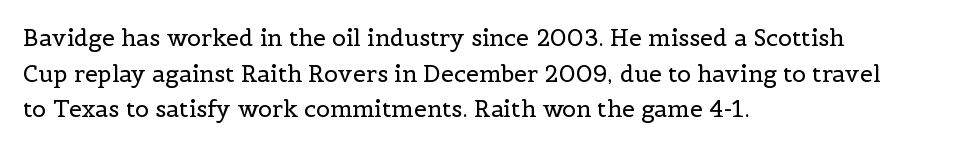
{"italic": "no", "bold": "no", "underline": "no", "align": "left", "line_spacing": "normal", "line_spacing_ratio": 1.55, "letter_spacing": "normal", "letter_spacing_em": 0.0, "glyph_px": 23}
